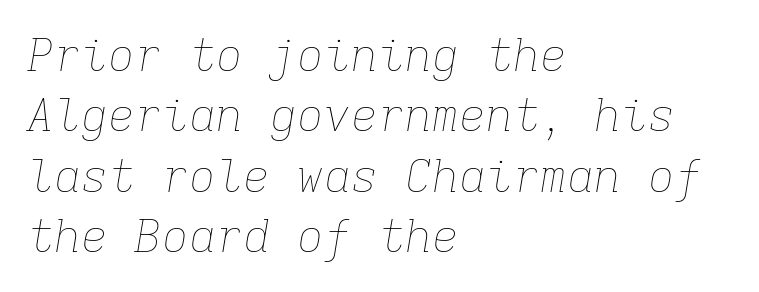
Q: Is the text bold? A: No.
Q: Is the text italic (slanted)? A: Yes, it leans right by about 9 degrees.
Q: Is the text underlined? A: No.
Q: How is the paragraph aligned? A: Left-aligned.
Q: Is the spacing between letters normal or unusually wide? A: Normal.
Q: Is the spacing between lines tight, normal or loose? A: Normal.
Q: Width (condensed, normal, or wide)? A: Normal.
Q: Stroke contrast? A: Low.
Q: x-height? A: Medium.
Q: Monospaced? A: Yes.
